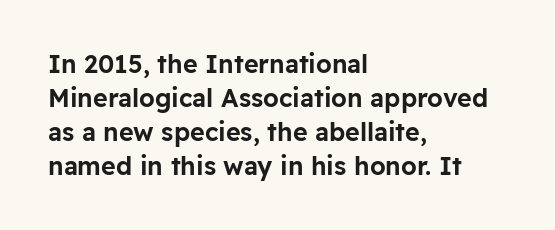
Q: Is the text italic (slanted)? A: No, it is upright.
Q: Is the text underlined? A: No.
Q: How is the paragraph aligned? A: Left-aligned.
Q: Is the spacing between letters normal or unusually wide? A: Normal.
Q: Is the spacing between lines tight, normal or loose? A: Normal.
